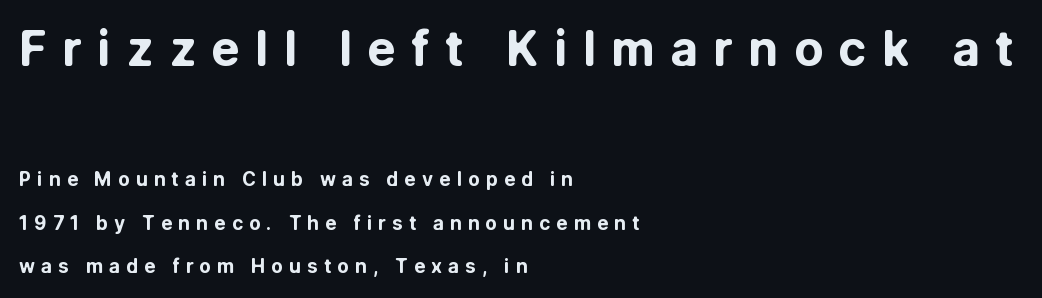
The image shows 48 px bold sans-serif type, upright; set left-aligned, loose line spacing (2.29x), unusually wide letter spacing (+0.32 em), not underlined; the first (top) block is 2.53x larger; low stroke contrast and a medium x-height.
